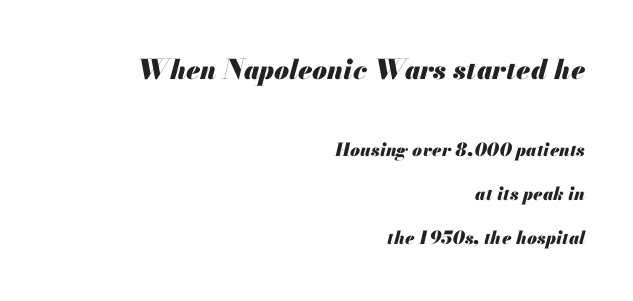
{"italic": "yes", "lean": "right", "slant_degrees": 13, "bold": "yes", "underline": "no", "align": "right", "line_spacing": "loose", "line_spacing_ratio": 2.44, "letter_spacing": "normal", "letter_spacing_em": 0.0, "larger_block": "first", "size_ratio": 1.5, "glyph_px": 27}
